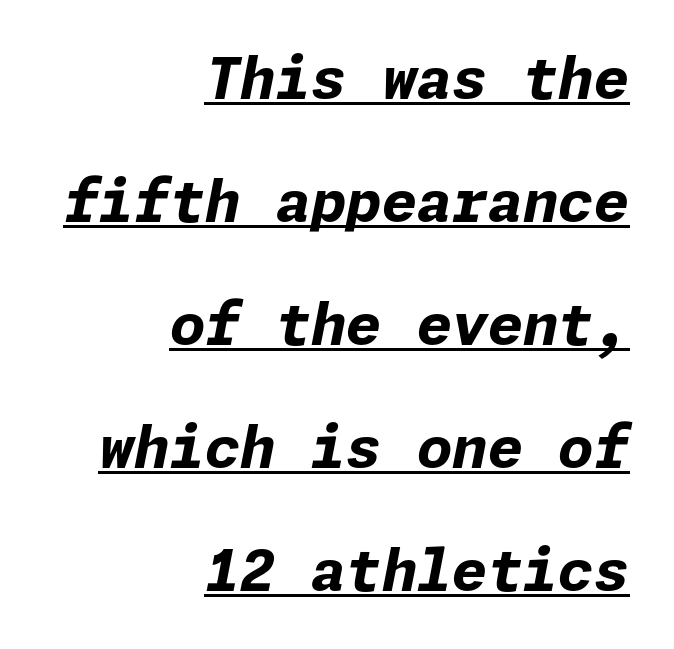
Q: Is the text bold? A: Yes.
Q: Is the text italic (slanted)? A: Yes, it leans right by about 11 degrees.
Q: Is the text underlined? A: Yes.
Q: How is the paragraph aligned? A: Right-aligned.
Q: Is the spacing between letters normal or unusually wide? A: Normal.
Q: Is the spacing between lines tight, normal or loose? A: Loose.
Q: Width (condensed, normal, or wide)? A: Normal.
Q: Stroke contrast? A: Low.
Q: x-height? A: Medium.
